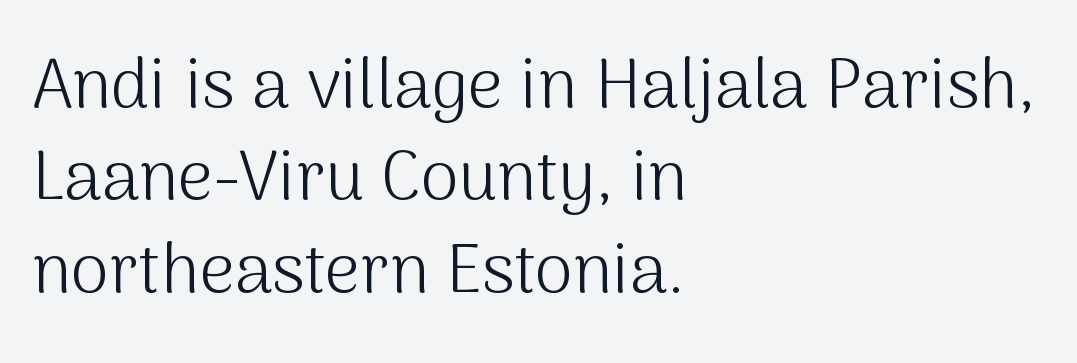
Q: Is the text bold? A: No.
Q: Is the text italic (slanted)? A: No, it is upright.
Q: Is the typeface a serif or a sans-serif typeface? A: Sans-serif.
Q: Is the text underlined? A: No.
Q: How is the paragraph aligned? A: Left-aligned.
Q: Is the spacing between letters normal or unusually wide? A: Normal.
Q: Is the spacing between lines tight, normal or loose? A: Normal.
Q: Width (condensed, normal, or wide)? A: Normal.
Q: Stroke contrast? A: Medium.
Q: x-height? A: Medium.
Q: Monospaced? A: No.
